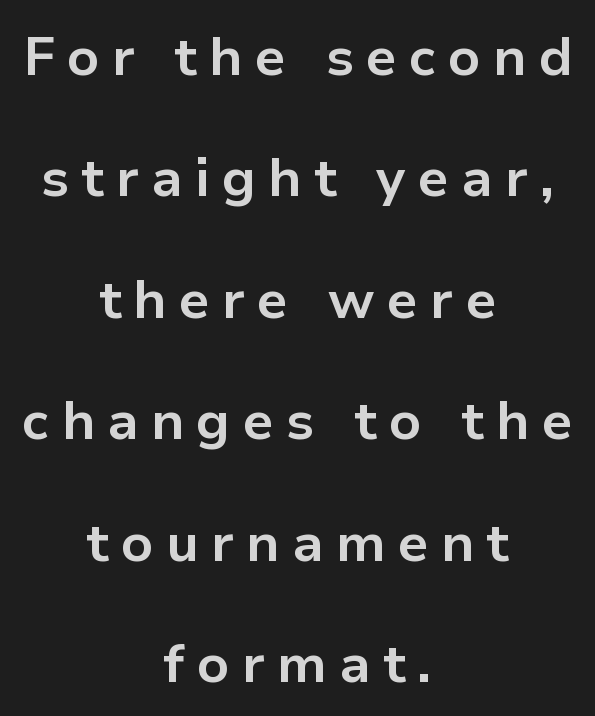
You'd pick this weight for a headline — it's a proper bold. You could fit nearly another row in the gap between these rows. Italic: no, the glyphs are upright roman. The font family rendered here belongs to the sans-serif group. Leftover space on each line is divided equally before and after the words. Here the designer chose a conventional face with non-uniform glyph widths.
